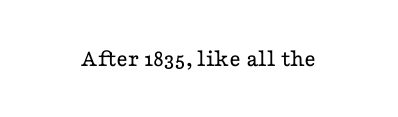
Q: Is the text bold? A: No.
Q: Is the text italic (slanted)? A: No, it is upright.
Q: Is the text underlined? A: No.
Q: Is the spacing between letters normal or unusually wide? A: Normal.
